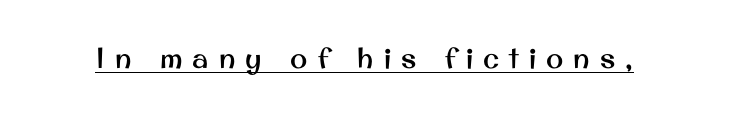
Q: Is the text italic (slanted)? A: No, it is upright.
Q: Is the typeface a serif or a sans-serif typeface? A: Sans-serif.
Q: Is the text underlined? A: Yes.
Q: Is the spacing between letters normal or unusually wide? A: Unusually wide.
Q: Width (condensed, normal, or wide)? A: Normal.
Q: Stroke contrast? A: Medium.
Q: x-height? A: Small.
Q: Monospaced? A: No.
